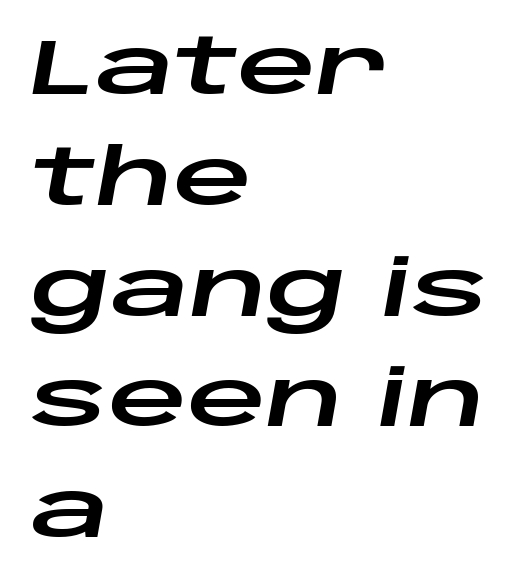
{"italic": "yes", "lean": "right", "slant_degrees": 10, "width": "wide", "stroke_contrast": "low", "x_height": "large", "monospaced": "no", "underline": "no", "align": "left", "line_spacing": "normal", "line_spacing_ratio": 1.42, "letter_spacing": "normal", "letter_spacing_em": 0.0, "glyph_px": 78}
